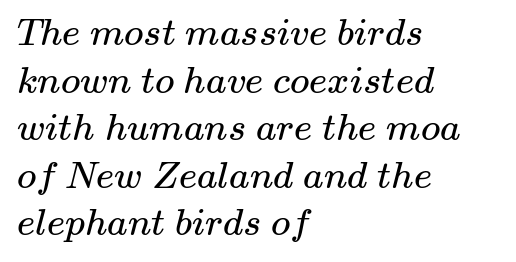
The image shows 39 px regular-weight, wide serif type; set left-aligned, line spacing 1.22x, normal letter spacing, not underlined; medium stroke contrast and a small x-height.
